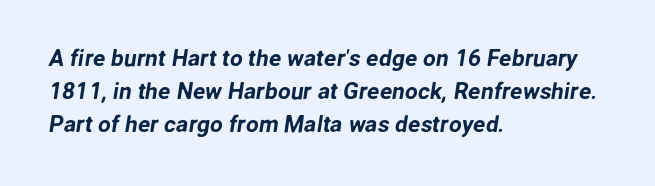
{"underline": "no", "align": "left", "line_spacing": "normal", "line_spacing_ratio": 1.43, "letter_spacing": "normal", "letter_spacing_em": 0.0, "glyph_px": 23}
